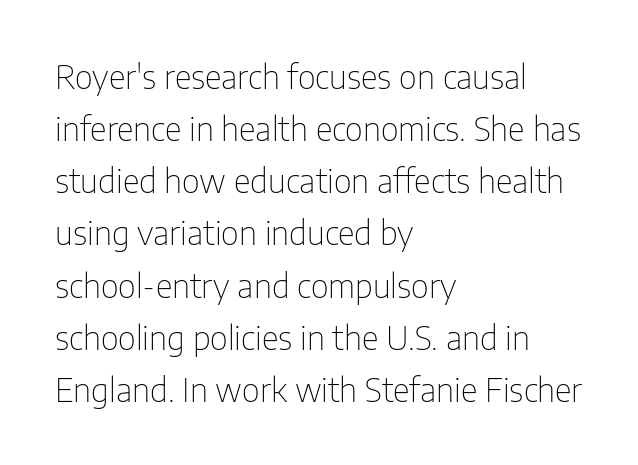
{"serif": "no", "italic": "no", "bold": "no", "weight": "thin", "width": "condensed", "stroke_contrast": "low", "x_height": "medium", "monospaced": "no", "underline": "no", "align": "left", "line_spacing": "normal", "line_spacing_ratio": 1.58, "letter_spacing": "normal", "letter_spacing_em": 0.0, "glyph_px": 33}
